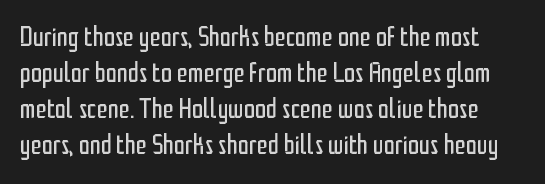
The image shows 28 px regular-weight, condensed sans-serif type, upright; set normal line spacing (1.29x), normal letter spacing, not underlined; low stroke contrast and a medium x-height.
